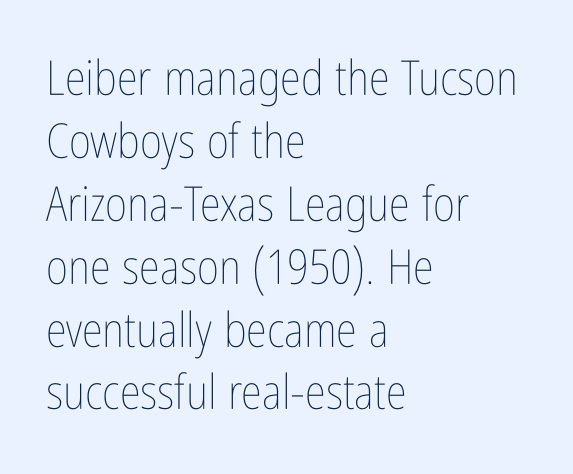
The image shows 48 px thin, condensed type, upright; set left-aligned, normal line spacing (1.31x), normal letter spacing, not underlined; low stroke contrast and a medium x-height.
